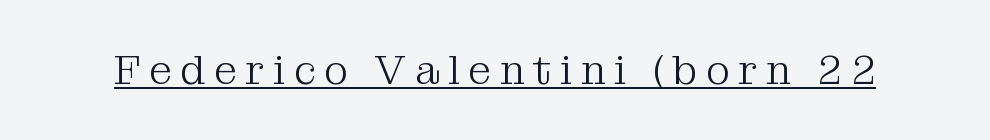
Q: Is the text bold? A: No.
Q: Is the text italic (slanted)? A: No, it is upright.
Q: Is the typeface a serif or a sans-serif typeface? A: Serif.
Q: Is the text underlined? A: Yes.
Q: Is the spacing between letters normal or unusually wide? A: Unusually wide.
Q: Width (condensed, normal, or wide)? A: Normal.
Q: Stroke contrast? A: Medium.
Q: x-height? A: Medium.
Q: Monospaced? A: No.
